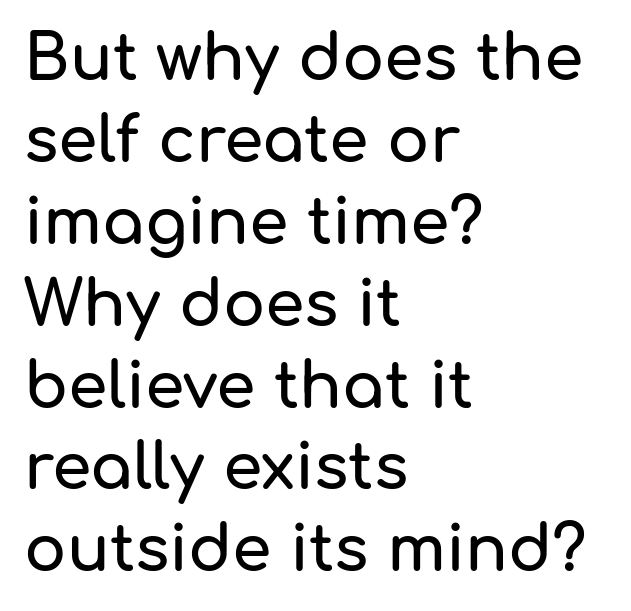
Q: Is the text italic (slanted)? A: No, it is upright.
Q: Is the typeface a serif or a sans-serif typeface? A: Sans-serif.
Q: Is the text underlined? A: No.
Q: How is the paragraph aligned? A: Left-aligned.
Q: Is the spacing between letters normal or unusually wide? A: Normal.
Q: Is the spacing between lines tight, normal or loose? A: Normal.
Q: Width (condensed, normal, or wide)? A: Normal.
Q: Stroke contrast? A: Low.
Q: x-height? A: Medium.
Q: Monospaced? A: No.
